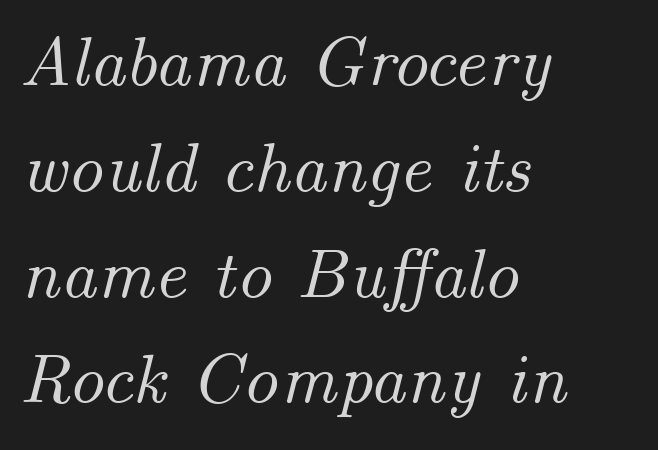
Compared with typical paragraphs, the rows here are spaced about the same. Short note: letters normally spaced. The face used here is proportionally spaced, like ordinary book or web type. No word sits above an underline.
